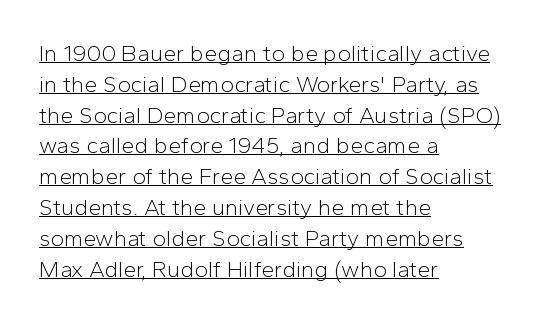
{"italic": "no", "bold": "no", "underline": "yes", "align": "left", "line_spacing": "normal", "line_spacing_ratio": 1.34, "letter_spacing": "normal", "letter_spacing_em": 0.0, "glyph_px": 23}
